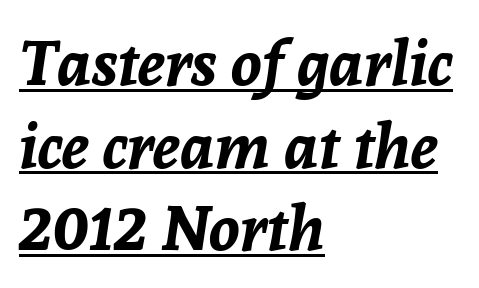
Q: Is the text bold? A: Yes.
Q: Is the text italic (slanted)? A: Yes, it leans right by about 8 degrees.
Q: Is the text underlined? A: Yes.
Q: How is the paragraph aligned? A: Left-aligned.
Q: Is the spacing between letters normal or unusually wide? A: Normal.
Q: Is the spacing between lines tight, normal or loose? A: Normal.
Q: Width (condensed, normal, or wide)? A: Normal.
Q: Stroke contrast? A: Low.
Q: x-height? A: Medium.
Q: Monospaced? A: No.
